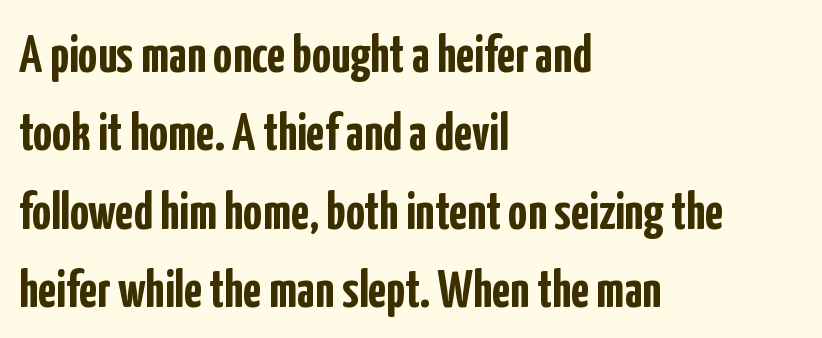
{"serif": "no", "italic": "no", "bold": "yes", "weight": "semibold", "width": "condensed", "stroke_contrast": "low", "x_height": "medium", "monospaced": "no", "underline": "no", "align": "left", "line_spacing": "normal", "line_spacing_ratio": 1.48, "letter_spacing": "normal", "letter_spacing_em": 0.0, "glyph_px": 53}
